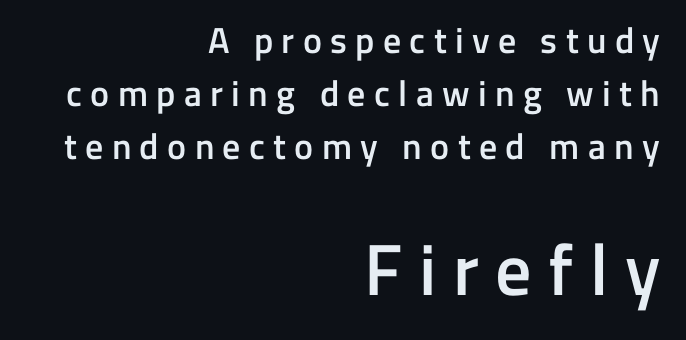
The image shows 72 px semibold sans-serif type, upright; set right-aligned, normal line spacing (1.47x), unusually wide letter spacing (+0.23 em), not underlined; the second (bottom) block is 2.0x larger; low stroke contrast and a medium x-height.
